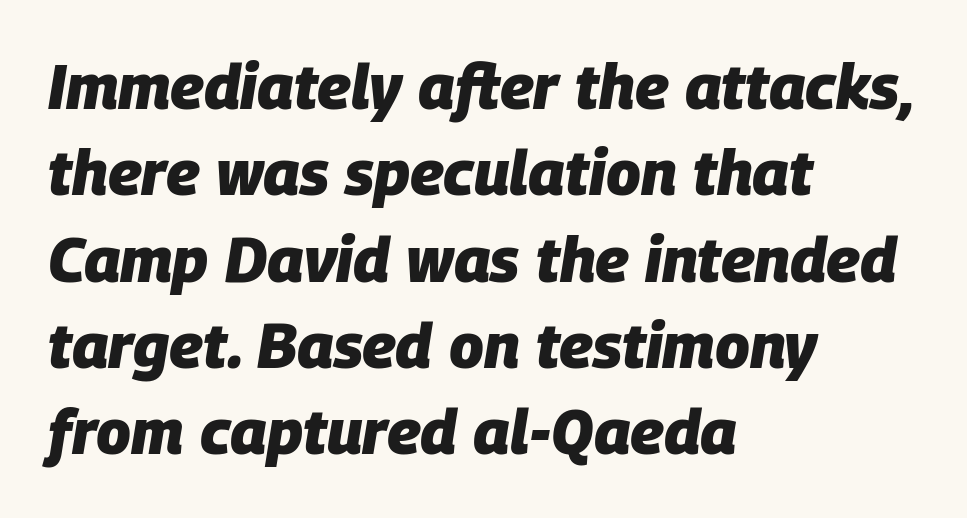
The image shows 63 px heavy type, italic (leaning right); set left-aligned, normal line spacing (1.37x), normal letter spacing, not underlined; low stroke contrast and a large x-height.
